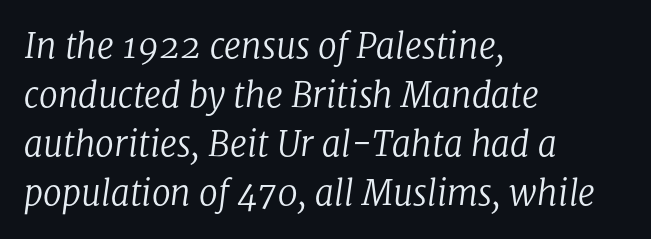
Q: Is the text bold? A: No.
Q: Is the text italic (slanted)? A: Yes, it leans right by about 8 degrees.
Q: Is the typeface a serif or a sans-serif typeface? A: Serif.
Q: Is the text underlined? A: No.
Q: How is the paragraph aligned? A: Left-aligned.
Q: Is the spacing between letters normal or unusually wide? A: Normal.
Q: Is the spacing between lines tight, normal or loose? A: Normal.
Q: Width (condensed, normal, or wide)? A: Normal.
Q: Stroke contrast? A: Low.
Q: x-height? A: Medium.
Q: Monospaced? A: No.
